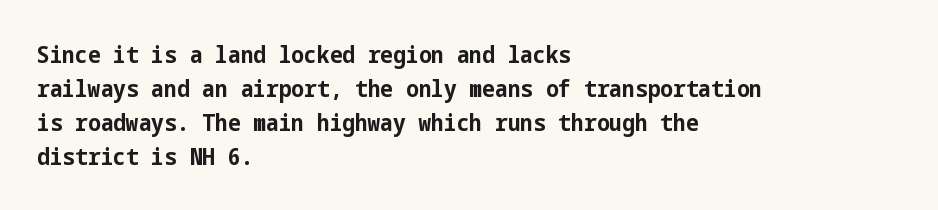
The image shows 24 px bold type, upright; set left-aligned, normal line spacing (1.41x), normal letter spacing, not underlined.
